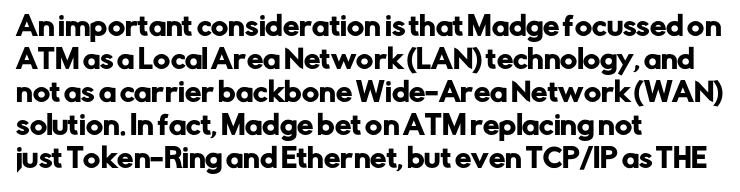
The foot of each line stays bare and open. Leading matches the norm, producing a regular column. The paragraph shown leans on its left margin. The gaps between neighbouring characters are ordinary and unremarkable. Italic? Not at all — the glyphs are vertical.
